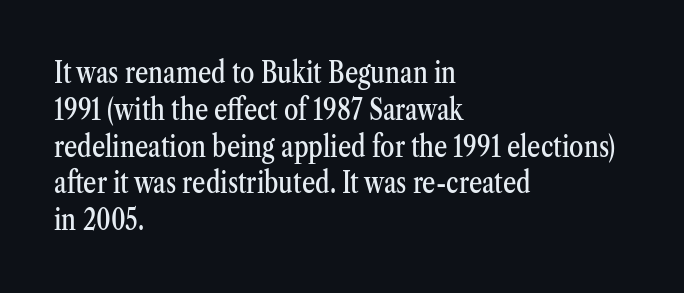
The specimen omits any rule beneath the text block's lines. Spacing verdict: proportional, widths tailored to each character. The lines sit at an ordinary, default distance from one another. Does extra space separate the letters? No, they use regular spacing.
